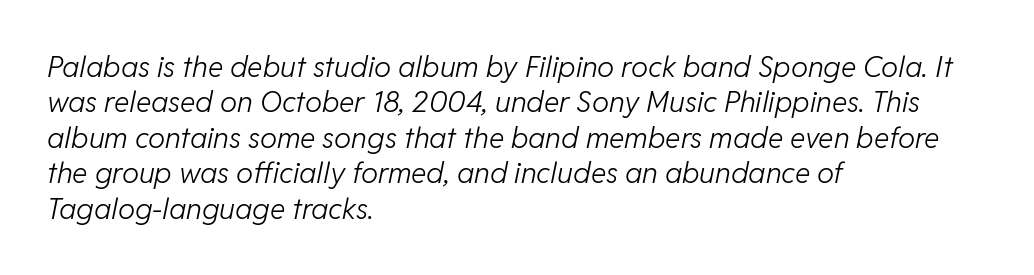
{"italic": "yes", "lean": "right", "slant_degrees": 11, "bold": "no", "weight": "light", "width": "normal", "stroke_contrast": "low", "x_height": "medium", "monospaced": "no", "underline": "no", "align": "left", "line_spacing_ratio": 1.22, "letter_spacing": "normal", "letter_spacing_em": 0.0, "glyph_px": 29}
